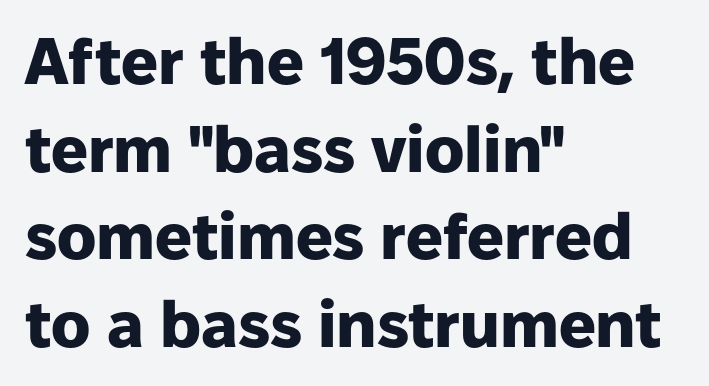
Q: Is the text bold? A: Yes.
Q: Is the text italic (slanted)? A: No, it is upright.
Q: Is the typeface a serif or a sans-serif typeface? A: Sans-serif.
Q: Is the text underlined? A: No.
Q: How is the paragraph aligned? A: Left-aligned.
Q: Is the spacing between letters normal or unusually wide? A: Normal.
Q: Is the spacing between lines tight, normal or loose? A: Normal.
Q: Width (condensed, normal, or wide)? A: Normal.
Q: Stroke contrast? A: Low.
Q: x-height? A: Medium.
Q: Monospaced? A: No.
